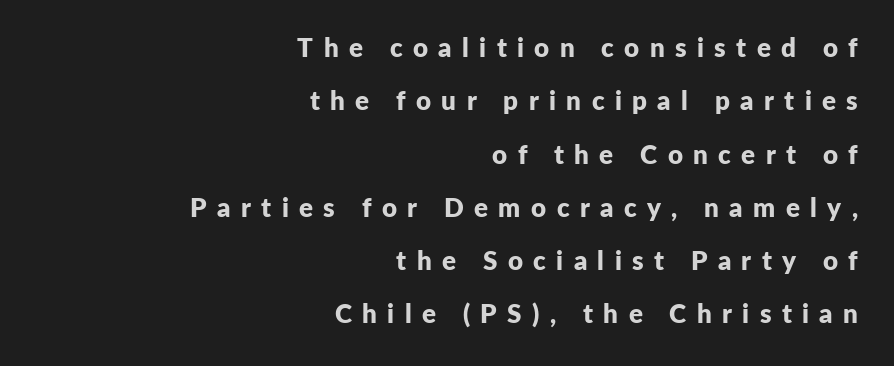
The image shows 26 px bold type, upright; set right-aligned, loose line spacing (2.05x), unusually wide letter spacing (+0.4 em), not underlined.
